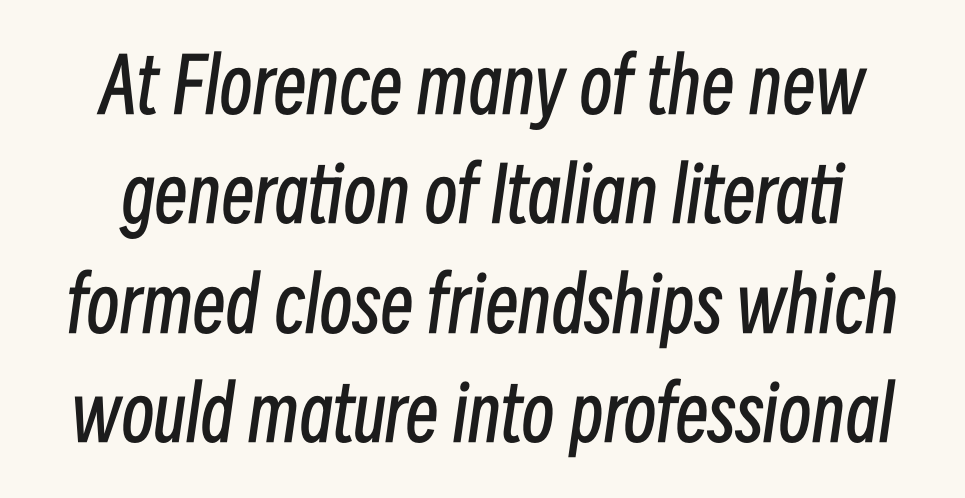
The leading is moderate, giving the passage an even texture. The face used here is rendered with its standard letterfit. A typesetter would mark this as italic. These lines are rendered in a variable-pitch font. Honestly, there is no underline to notice here at all.
